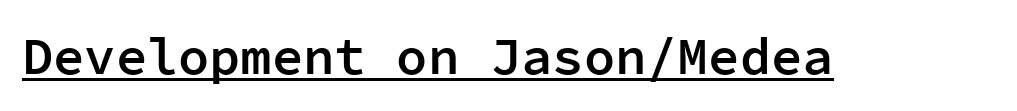
{"serif": "no", "italic": "no", "bold": "semi", "weight": "semibold", "width": "normal", "stroke_contrast": "low", "x_height": "medium", "monospaced": "yes", "underline": "yes", "letter_spacing": "normal", "letter_spacing_em": 0.0, "glyph_px": 52}
